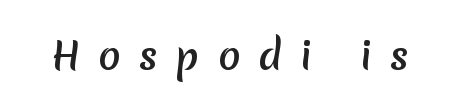
The face used here is a sans, in the tradition of grotesques and geometrics. Nobody drew a line under any word here. These lines are rendered in a variable-pitch font. Is the letter spacing exaggerated? Yes — the characters are pushed far apart. Caption: bold face, heavy strokes.
